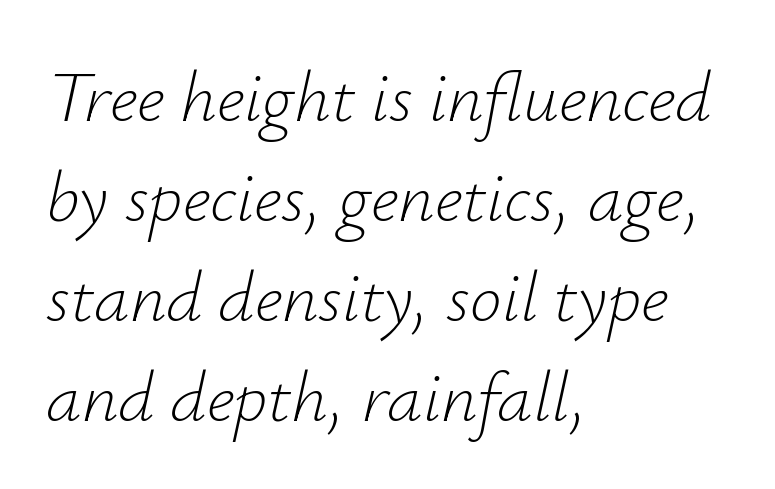
The image shows 71 px light type, italic (leaning right); set left-aligned, normal line spacing (1.41x), normal letter spacing, not underlined; low stroke contrast and a small x-height.
